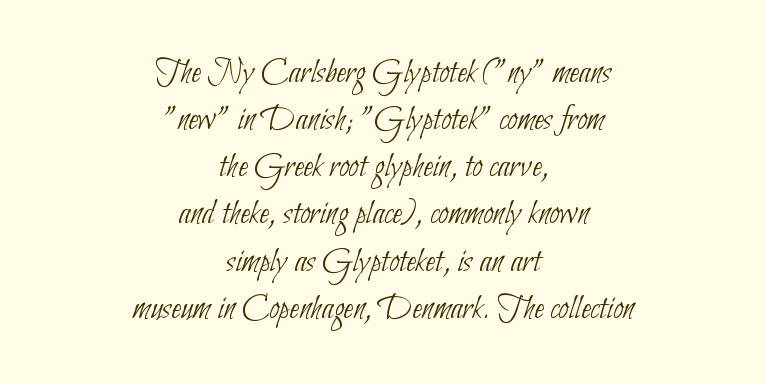
{"serif": "no", "bold": "no", "weight": "thin", "width": "condensed", "stroke_contrast": "low", "x_height": "small", "monospaced": "no", "underline": "no", "align": "center", "line_spacing": "normal", "line_spacing_ratio": 1.31, "letter_spacing": "normal", "letter_spacing_em": 0.0, "glyph_px": 36}
